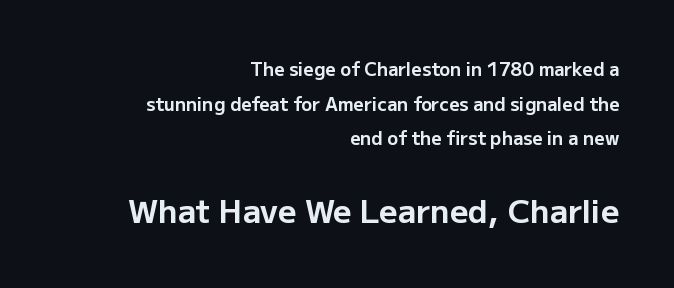
The image shows 32 px bold sans-serif type, upright; set right-aligned, loose line spacing (1.93x), normal letter spacing, not underlined; the second (bottom) block is 1.78x larger; low stroke contrast and a medium x-height.
